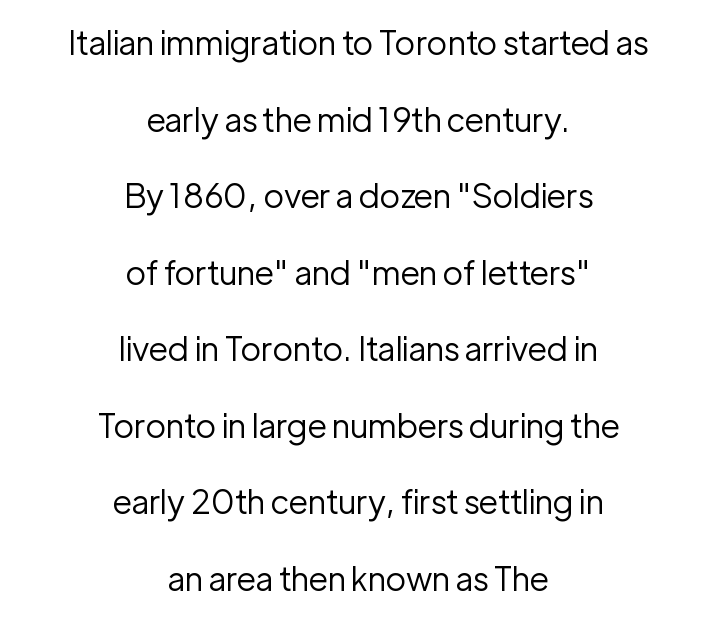
{"serif": "no", "italic": "no", "bold": "no", "weight": "regular", "width": "normal", "stroke_contrast": "low", "x_height": "medium", "monospaced": "no", "underline": "no", "align": "center", "line_spacing": "loose", "line_spacing_ratio": 2.32, "letter_spacing": "normal", "letter_spacing_em": 0.0, "glyph_px": 33}
